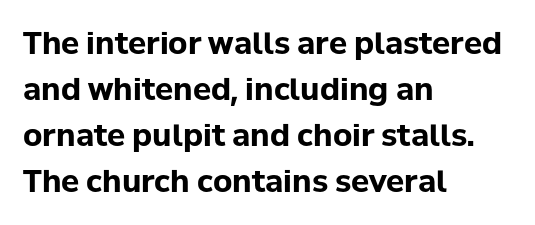
The rag falls on the right side of this text block. Italic: no, the glyphs are upright roman. This sample has the flowing, uneven cadence of proportional lettering. No feet cap the strokes, marking this as sans-serif type.
